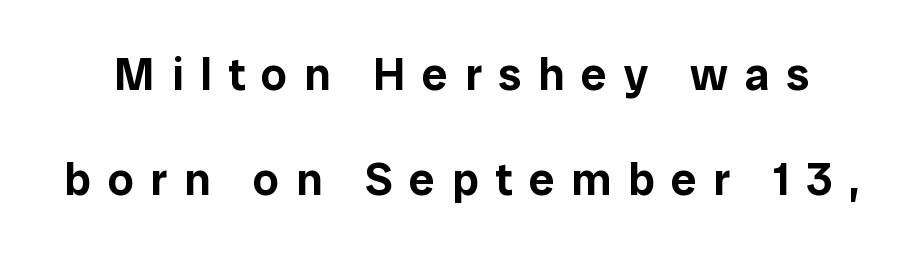
The image shows 46 px sans-serif type, upright; set loose line spacing (2.28x), unusually wide letter spacing (+0.36 em), not underlined; low stroke contrast and a medium x-height.
